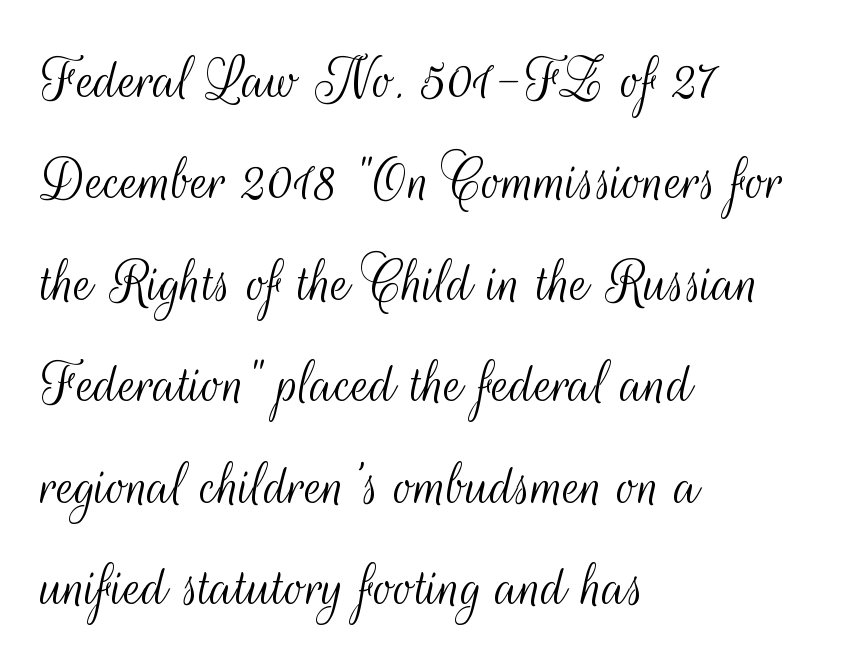
Q: Is the text bold? A: No.
Q: Is the text italic (slanted)? A: Yes.
Q: Is the typeface a serif or a sans-serif typeface? A: Sans-serif.
Q: Is the text underlined? A: No.
Q: How is the paragraph aligned? A: Left-aligned.
Q: Is the spacing between letters normal or unusually wide? A: Normal.
Q: Is the spacing between lines tight, normal or loose? A: Normal.
Q: Width (condensed, normal, or wide)? A: Condensed.
Q: Stroke contrast? A: Medium.
Q: x-height? A: Small.
Q: Monospaced? A: No.
